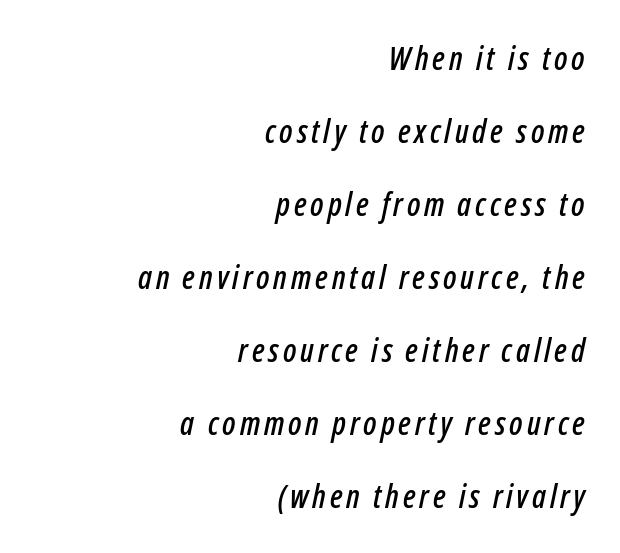
Q: Is the text italic (slanted)? A: Yes, it leans right by about 12 degrees.
Q: Is the text underlined? A: No.
Q: How is the paragraph aligned? A: Right-aligned.
Q: Is the spacing between lines tight, normal or loose? A: Loose.
Q: Width (condensed, normal, or wide)? A: Condensed.
Q: Stroke contrast? A: Low.
Q: x-height? A: Medium.
Q: Monospaced? A: No.
